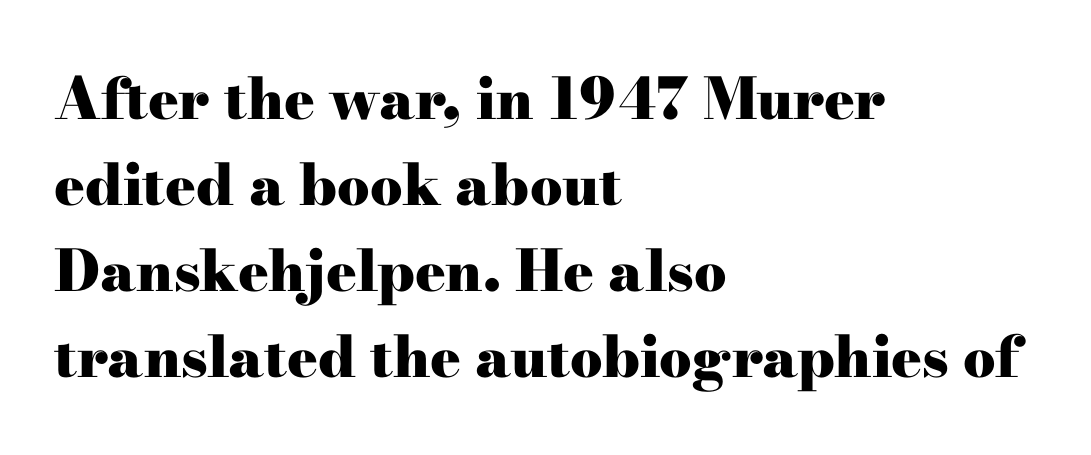
{"serif": "yes", "italic": "no", "bold": "yes", "weight": "heavy", "width": "wide", "stroke_contrast": "high", "x_height": "small", "monospaced": "no", "underline": "no", "align": "left", "line_spacing": "normal", "line_spacing_ratio": 1.51, "letter_spacing": "normal", "letter_spacing_em": 0.0, "glyph_px": 57}
